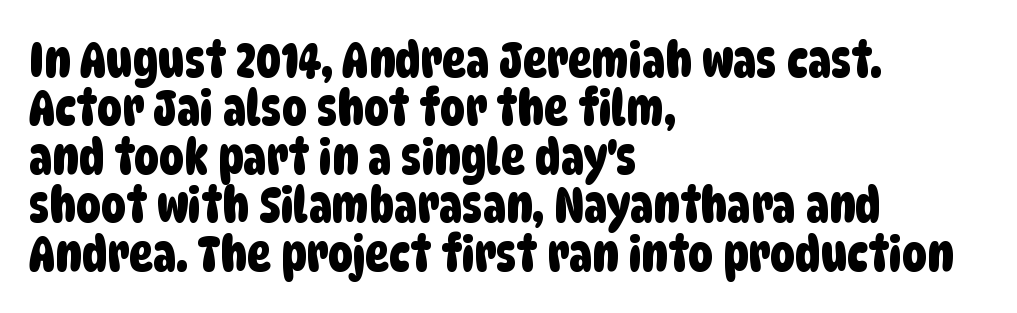
Q: Is the typeface a serif or a sans-serif typeface? A: Sans-serif.
Q: Is the text underlined? A: No.
Q: How is the paragraph aligned? A: Left-aligned.
Q: Is the spacing between letters normal or unusually wide? A: Normal.
Q: Is the spacing between lines tight, normal or loose? A: Tight.
Q: Width (condensed, normal, or wide)? A: Condensed.
Q: Stroke contrast? A: Low.
Q: x-height? A: Large.
Q: Monospaced? A: No.
